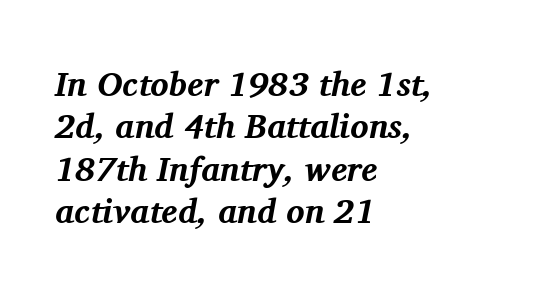
The image shows 34 px bold serif type, italic (leaning right); set left-aligned, normal line spacing (1.25x), normal letter spacing, not underlined; medium stroke contrast and a medium x-height.
